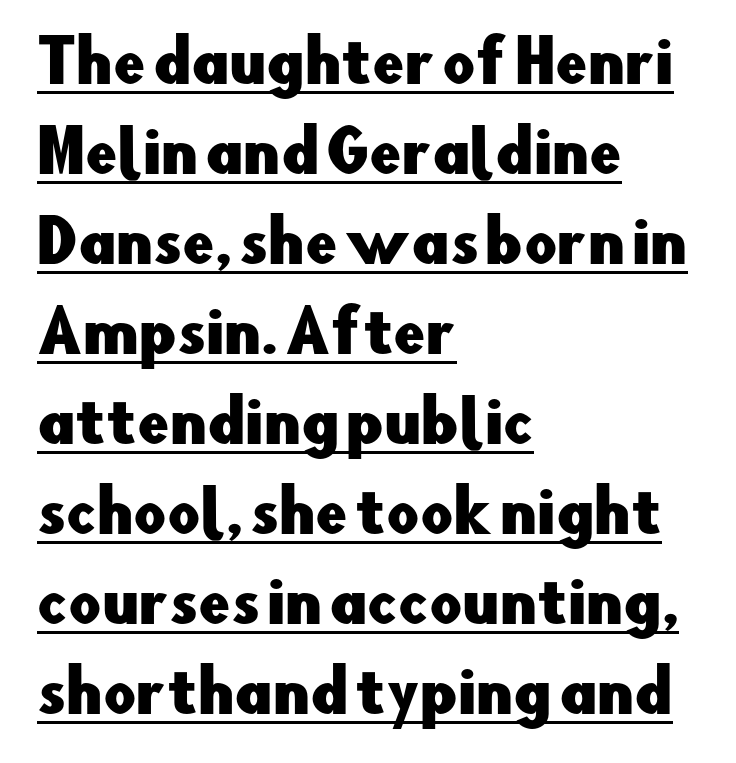
The image shows 57 px sans-serif type, upright; set left-aligned, normal line spacing (1.58x), normal letter spacing, underlined; low stroke contrast and a small x-height.
